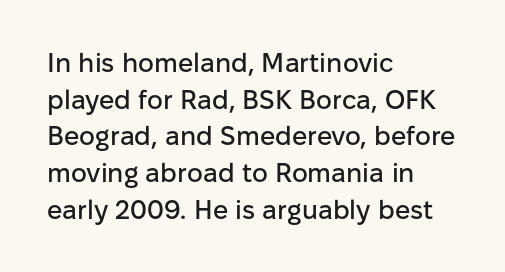
Alignment: flush left. The lettering stays uniformly vertical, giving the passage a roman look. The block of text has a typical density, with ordinary space between rows. Beneath every word, the page is bare. Compared with typical body copy, the letter spacing here is the same.
